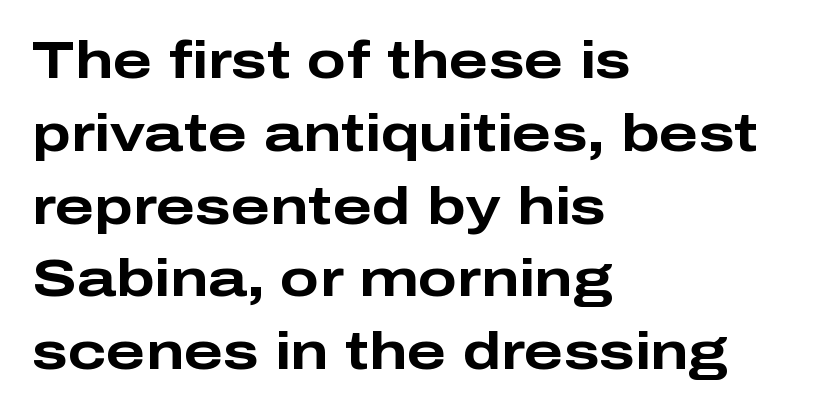
Q: Is the text bold? A: Yes.
Q: Is the text italic (slanted)? A: No, it is upright.
Q: Is the typeface a serif or a sans-serif typeface? A: Sans-serif.
Q: Is the text underlined? A: No.
Q: How is the paragraph aligned? A: Left-aligned.
Q: Is the spacing between letters normal or unusually wide? A: Normal.
Q: Is the spacing between lines tight, normal or loose? A: Normal.
Q: Width (condensed, normal, or wide)? A: Wide.
Q: Stroke contrast? A: Low.
Q: x-height? A: Medium.
Q: Monospaced? A: No.
